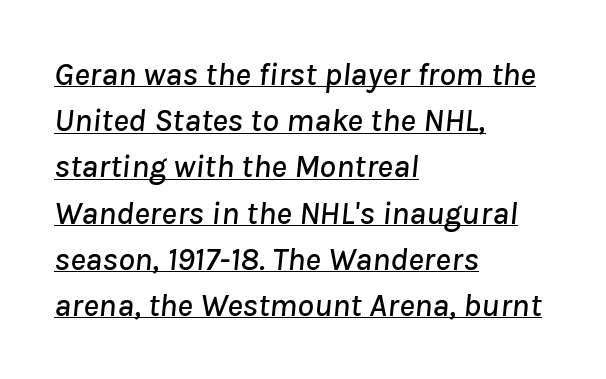
The tracking reads as untouched default to a designer's eye. Honestly, the underline is the first thing you notice here. Each letter keeps its own natural width here, so spacing adapts to shape. Line beginnings align vertically; line endings do not. The rows are spaced the way most documents space them. You can tell it's italic because the verticals aren't actually vertical.
